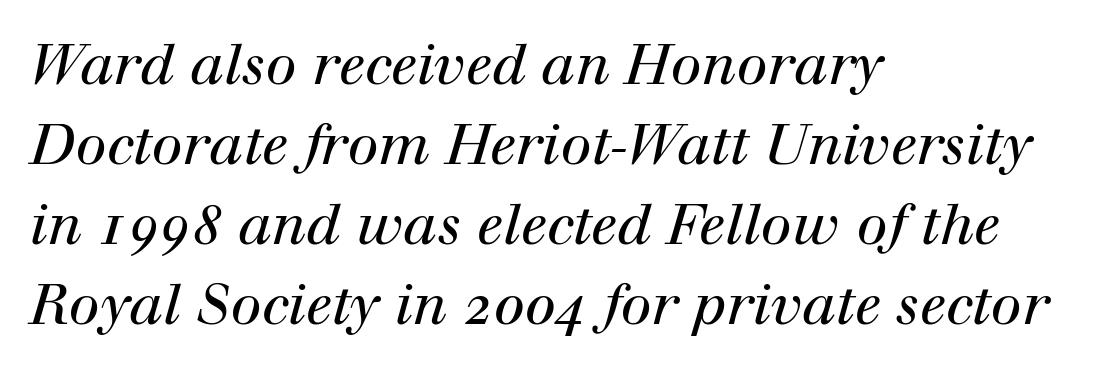
Vertically, the passage feels balanced, rows spaced as you'd expect. Stroke thickness stays within the range of a standard reading face or lighter. Small tapered or slab feet sit at the stroke ends, so this counts as serif. The setting favours the left margin, as ordinary paragraphs usually do. A typesetter would call this proportional, since set widths differ per character.
